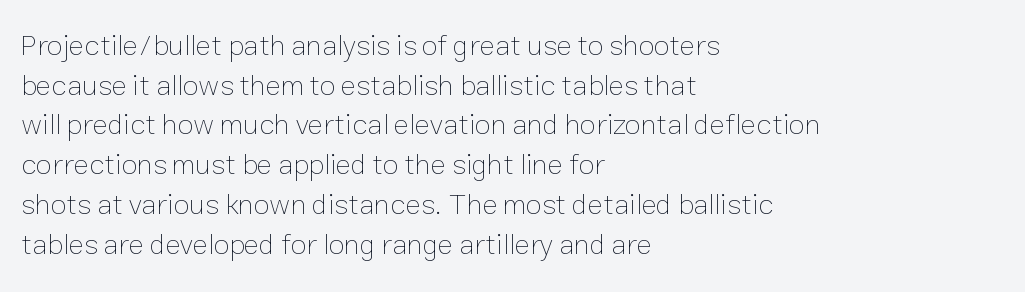
Q: Is the text bold? A: No.
Q: Is the text italic (slanted)? A: No, it is upright.
Q: Is the text underlined? A: No.
Q: How is the paragraph aligned? A: Left-aligned.
Q: Is the spacing between letters normal or unusually wide? A: Normal.
Q: Is the spacing between lines tight, normal or loose? A: Normal.
Q: Width (condensed, normal, or wide)? A: Normal.
Q: Stroke contrast? A: Low.
Q: x-height? A: Medium.
Q: Monospaced? A: No.
